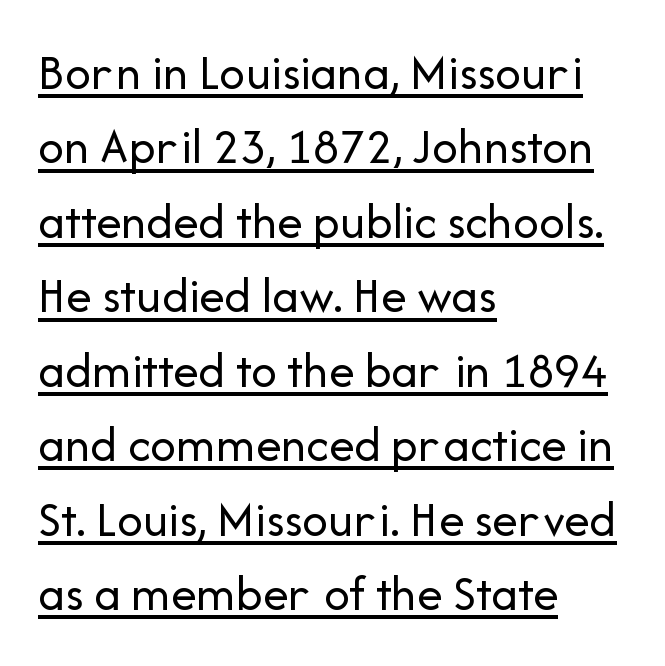
The image shows 51 px regular-weight sans-serif type, upright; set left-aligned, normal line spacing (1.46x), normal letter spacing, underlined; low stroke contrast and a medium x-height.
